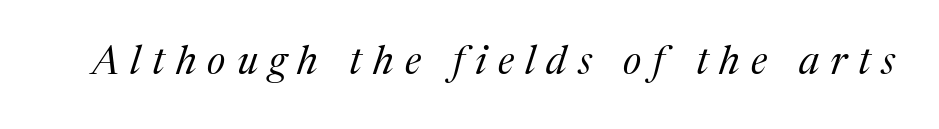
Someone cranked the tracking dial way up on this one. Looks like regular typesetting: each glyph gets only the width it needs. To sum up the face: it has serifs. Italic? Definitely — the glyphs are oblique.
